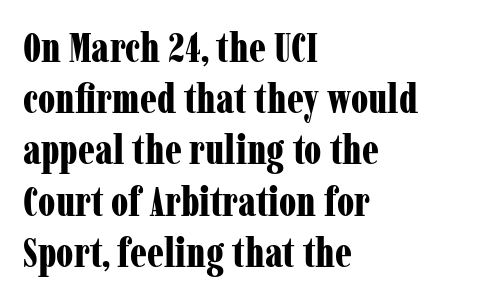
Q: Is the text bold? A: Yes.
Q: Is the text italic (slanted)? A: No, it is upright.
Q: Is the typeface a serif or a sans-serif typeface? A: Serif.
Q: Is the text underlined? A: No.
Q: How is the paragraph aligned? A: Left-aligned.
Q: Is the spacing between letters normal or unusually wide? A: Normal.
Q: Is the spacing between lines tight, normal or loose? A: Normal.
Q: Width (condensed, normal, or wide)? A: Condensed.
Q: Stroke contrast? A: Low.
Q: x-height? A: Medium.
Q: Monospaced? A: No.
